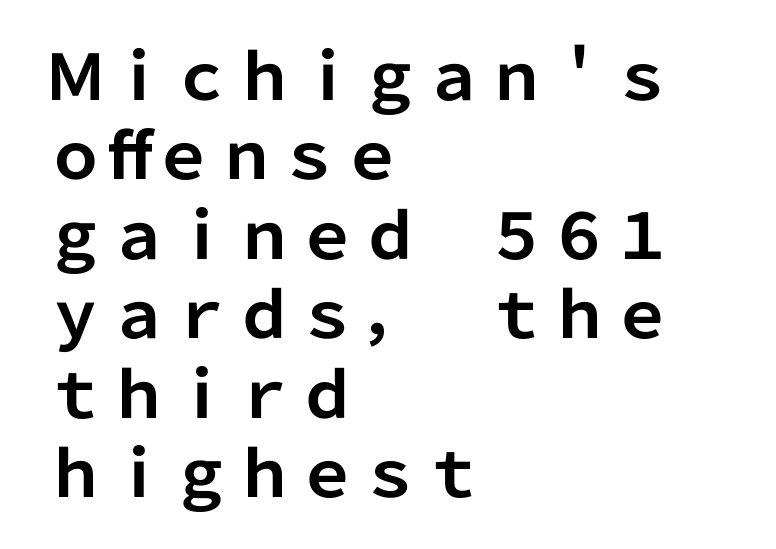
The image shows 63 px bold sans-serif type, upright; set left-aligned, normal line spacing (1.26x), normal letter spacing, not underlined; low stroke contrast and a medium x-height.
